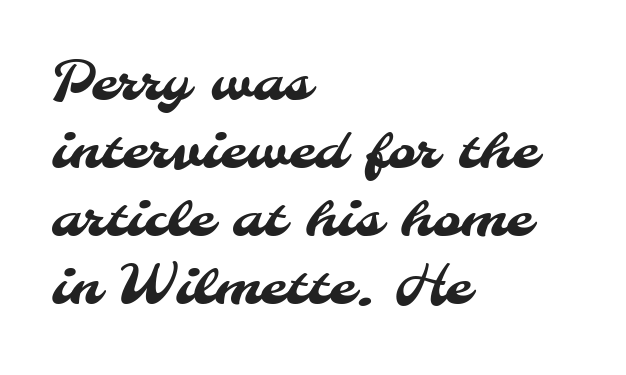
{"serif": "no", "width": "normal", "stroke_contrast": "medium", "x_height": "small", "monospaced": "no", "underline": "no", "align": "left", "line_spacing": "normal", "line_spacing_ratio": 1.26, "letter_spacing": "normal", "letter_spacing_em": 0.0, "glyph_px": 54}
